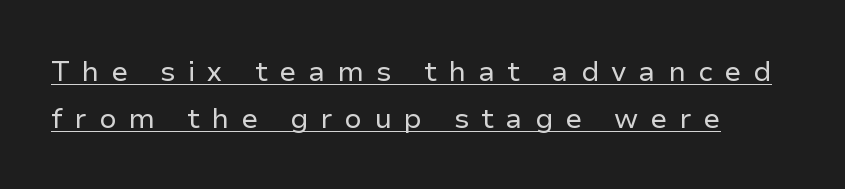
The image shows 28 px regular-weight sans-serif type, upright; set normal line spacing (1.69x), unusually wide letter spacing (+0.43 em), underlined; low stroke contrast and a medium x-height.
